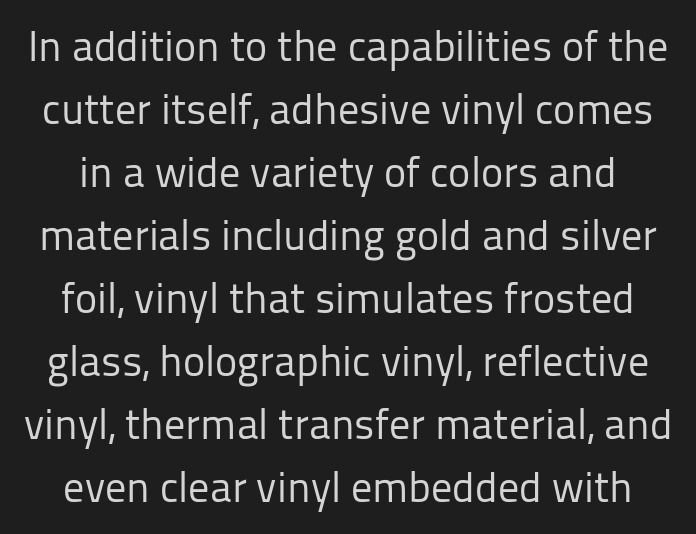
The image shows 42 px regular-weight sans-serif type, upright; set normal line spacing (1.5x), normal letter spacing, not underlined; low stroke contrast and a medium x-height.
